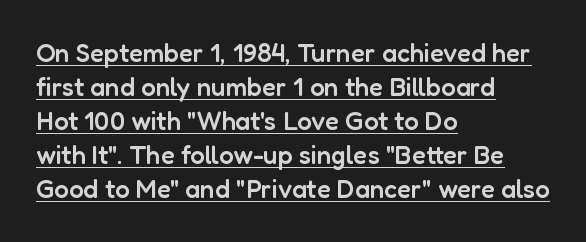
The axis of the letterforms is exactly vertical. Underlined type. The face used here is rendered with its standard letterfit. Reading down the column, the eye jumps a familiar distance to each next line. The lines in this sample share a left origin and differ only in where they stop.
